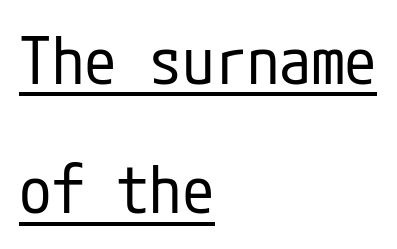
The image shows 65 px regular-weight, condensed sans-serif type, upright; set left-aligned, loose line spacing (1.99x), normal letter spacing, underlined; low stroke contrast and a medium x-height.
